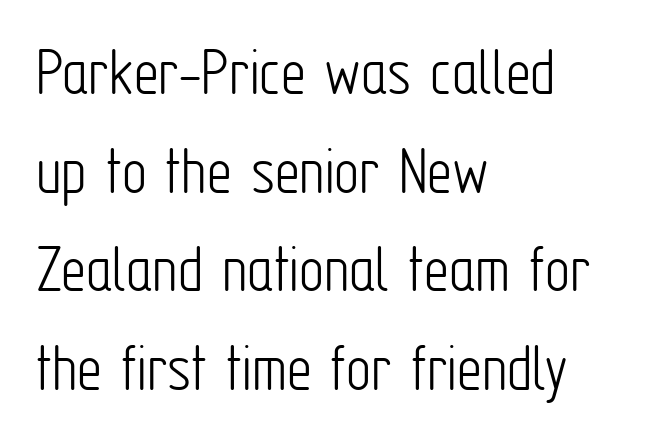
The weight tops out at a normal text grade. Character widths vary here, with narrow letters taking less room than wide ones. Regular leading. Serif or sans? Sans — the stroke terminals are bare. Does the lettering tilt? It doesn't — this is upright. This rendering uses left alignment, leaving the right contour irregular.
